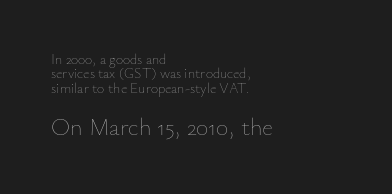
The image shows 24 px text type, upright; set left-aligned, tight line spacing (1.02x), normal letter spacing, not underlined; the second (bottom) block is 1.71x larger.
